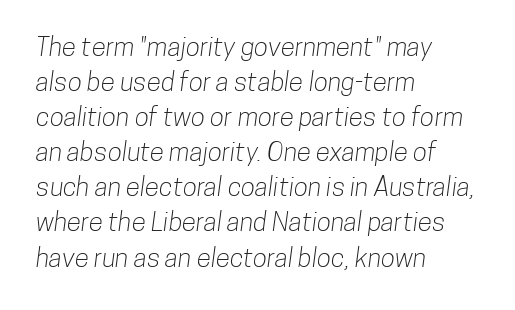
{"underline": "no", "align": "left", "line_spacing": "normal", "line_spacing_ratio": 1.35, "letter_spacing": "normal", "letter_spacing_em": 0.0, "glyph_px": 26}
